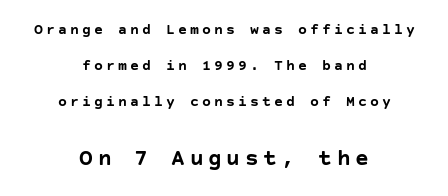
Q: Is the text bold? A: Yes.
Q: Is the text italic (slanted)? A: No, it is upright.
Q: Is the text underlined? A: No.
Q: How is the paragraph aligned? A: Centered.
Q: Is the spacing between letters normal or unusually wide? A: Unusually wide.
Q: Is the spacing between lines tight, normal or loose? A: Loose.
Q: Which block of text is set in a larger size, the first (top) or the second (bottom)? A: The second (bottom) one.
